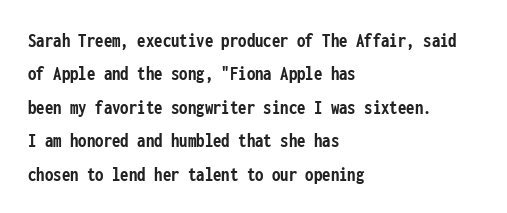
The image shows 21 px bold type, upright; set left-aligned, normal line spacing (1.59x), normal letter spacing, not underlined.
